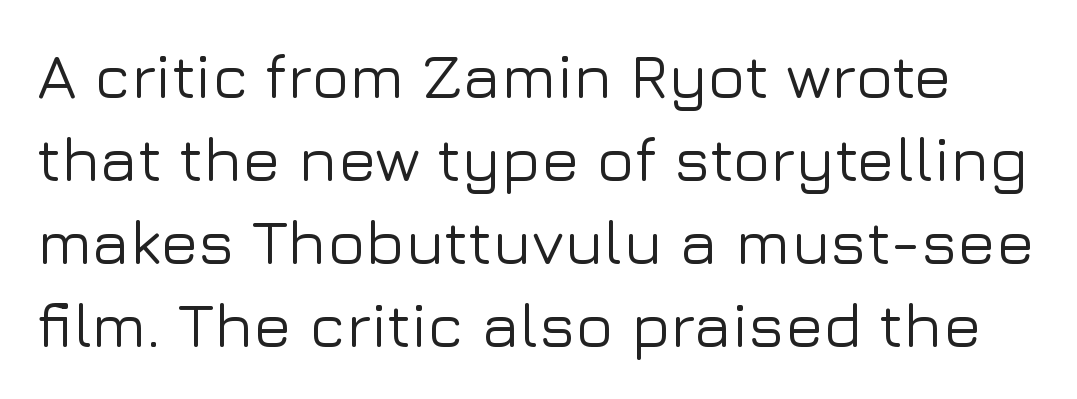
{"serif": "no", "italic": "no", "width": "normal", "stroke_contrast": "low", "x_height": "medium", "monospaced": "no", "underline": "no", "line_spacing": "normal", "line_spacing_ratio": 1.32, "letter_spacing": "normal", "letter_spacing_em": 0.0, "glyph_px": 63}
